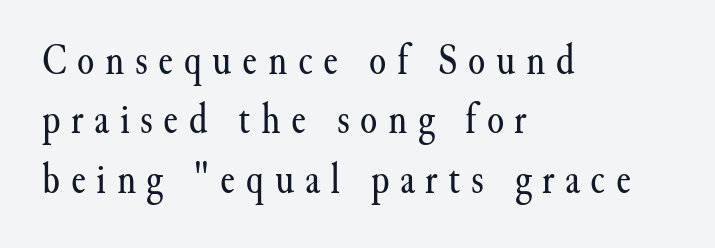
Letter spacing: wide. Regular leading. This is serif lettering, the kind often seen in printed books. Left-aligned paragraph, ragged on the right. Nope, not italic — everything's standing straight.
